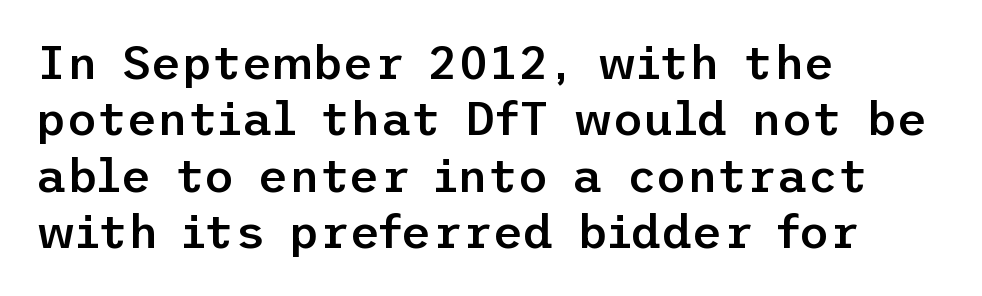
{"serif": "no", "italic": "no", "bold": "semi", "weight": "semibold", "width": "normal", "stroke_contrast": "low", "x_height": "medium", "underline": "no", "align": "left", "line_spacing_ratio": 1.2, "letter_spacing": "normal", "letter_spacing_em": 0.0, "glyph_px": 47}
